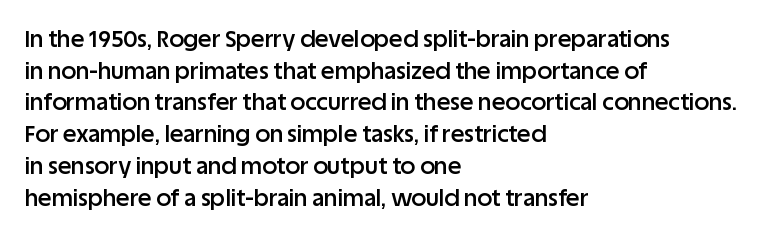
How would I describe the line gaps? Plain and ordinary. A fair bit of extra ink — the face is semibold, not bold. Check the space under the baseline: it is left empty. Style check: upright.
